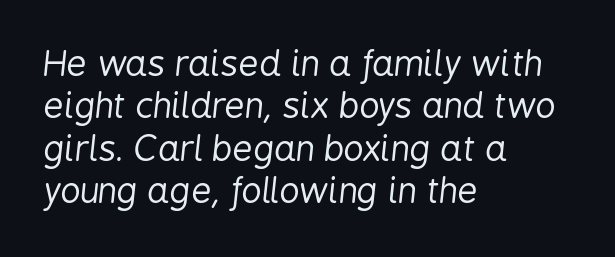
{"italic": "yes", "lean": "right", "slant_degrees": 6, "bold": "no", "weight": "regular", "width": "condensed", "stroke_contrast": "low", "x_height": "medium", "monospaced": "no", "underline": "no", "align": "left", "line_spacing_ratio": 1.21, "letter_spacing": "normal", "letter_spacing_em": 0.0, "glyph_px": 35}
